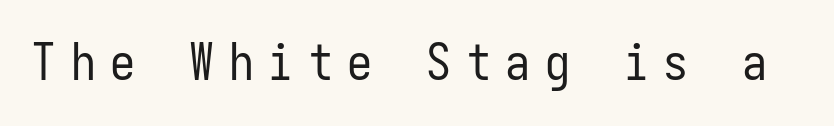
The image shows 50 px regular-weight, condensed sans-serif type, upright, monospaced; set unusually wide letter spacing (+0.29 em), not underlined; low stroke contrast and a medium x-height.
